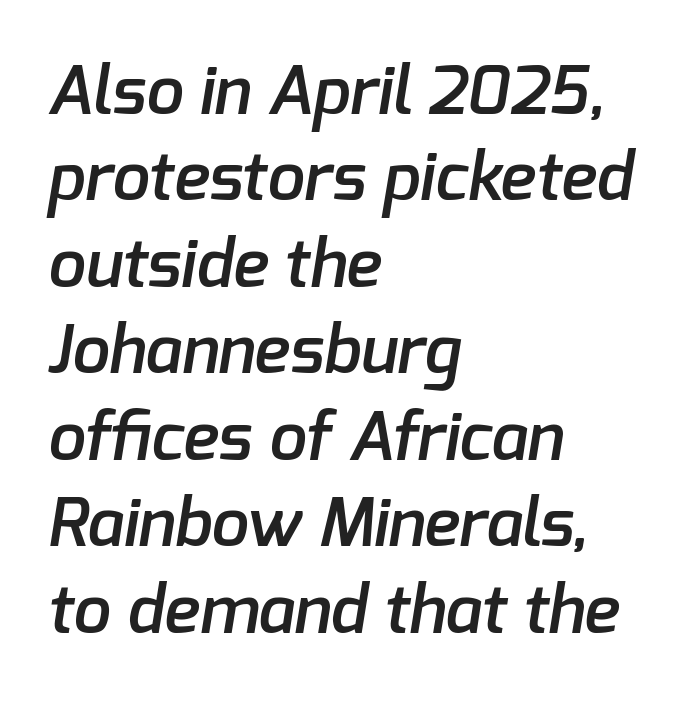
A student would call this left alignment; a typographer would say flush left, rag right. No word sits above an underline. The passage shown stacks its lines at a standard gap. The face used here is a semibold: visibly heavier than regular, lighter than bold. The letters sit at their default tracking, neither squeezed nor spread.
